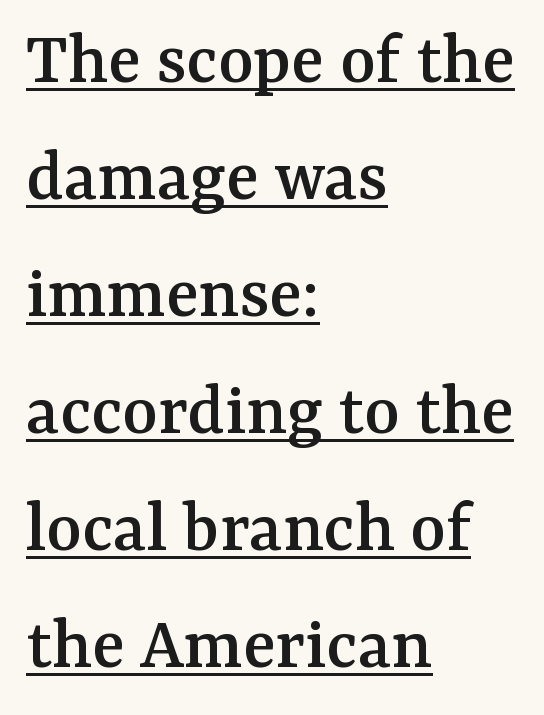
Q: Is the text italic (slanted)? A: No, it is upright.
Q: Is the typeface a serif or a sans-serif typeface? A: Serif.
Q: Is the text underlined? A: Yes.
Q: How is the paragraph aligned? A: Left-aligned.
Q: Is the spacing between letters normal or unusually wide? A: Normal.
Q: Is the spacing between lines tight, normal or loose? A: Normal.
Q: Width (condensed, normal, or wide)? A: Normal.
Q: Stroke contrast? A: Medium.
Q: x-height? A: Medium.
Q: Monospaced? A: No.
